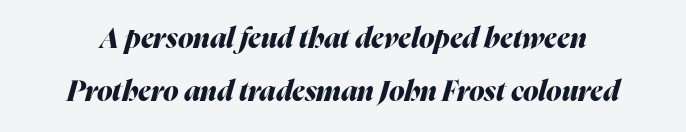
Nobody touched the tracking dial on this one. You can tell it's italic because the verticals aren't actually vertical. Set as a true bold cut, around the 700 mark. Do the characters align in a grid? No, the font is proportional.
